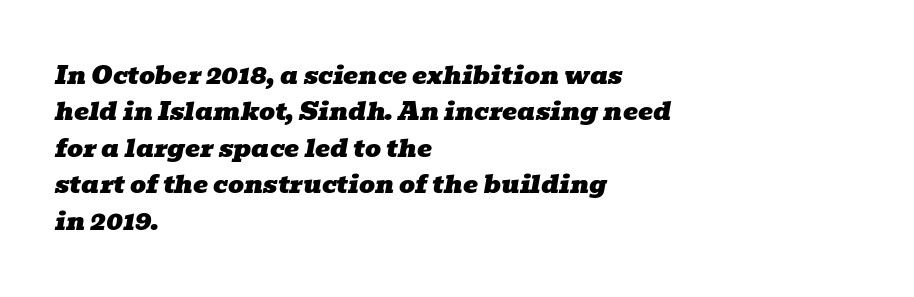
The image shows 25 px text type, italic (leaning right); set left-aligned, normal line spacing (1.46x), normal letter spacing, not underlined.
